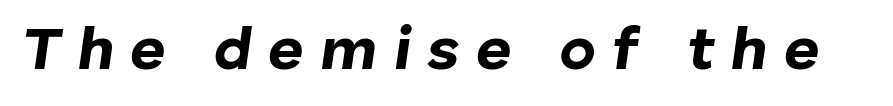
Plain, unruled lines of type. Substantial extra tracking has been applied to these lines. In terms of weight, the rendering is a true, heavy bold. In terms of posture, this sample is oblique. Looks like regular typesetting: each glyph gets only the width it needs.
